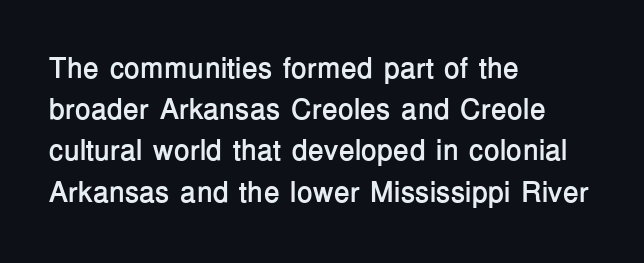
Does the leading feel generous? No, just average. Is this a fixed-width face? No — the glyphs have proportional, varying widths. Decoration check: the copy has no underline. Which margin do the lines hug? The left one — the right edge is uneven.
